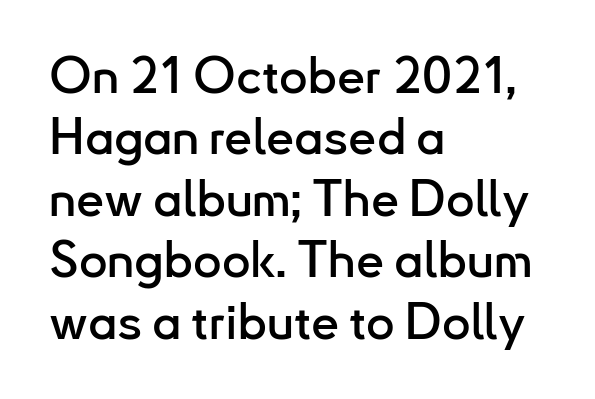
Posture: vertical. Is this a fixed-width face? No — the glyphs have proportional, varying widths. Honestly, the letter spacing is just normal — you wouldn't notice it. One-word summary of the alignment: left. The glyphs in this specimen are sans serif. Words float on clear page, feet unadorned.
